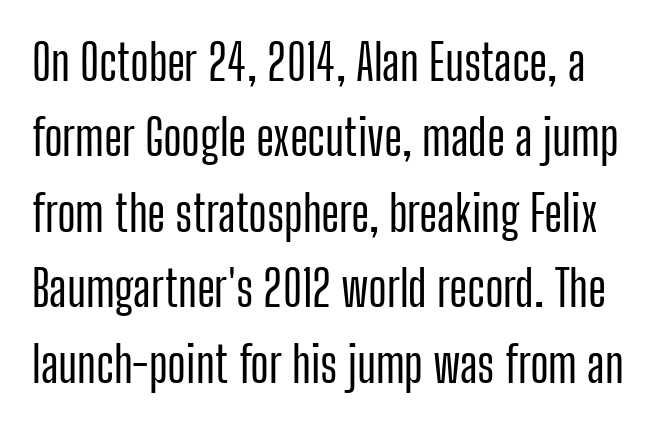
Q: Is the text italic (slanted)? A: No, it is upright.
Q: Is the typeface a serif or a sans-serif typeface? A: Sans-serif.
Q: Is the text underlined? A: No.
Q: Is the spacing between letters normal or unusually wide? A: Normal.
Q: Is the spacing between lines tight, normal or loose? A: Normal.
Q: Width (condensed, normal, or wide)? A: Condensed.
Q: Stroke contrast? A: Low.
Q: x-height? A: Medium.
Q: Monospaced? A: No.
